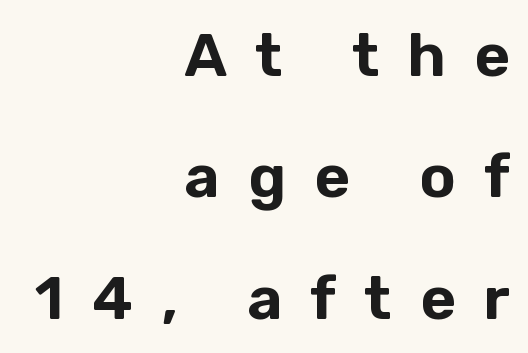
The image shows 61 px sans-serif type, upright; set right-aligned, loose line spacing (1.99x), unusually wide letter spacing (+0.46 em), not underlined; low stroke contrast and a medium x-height.
